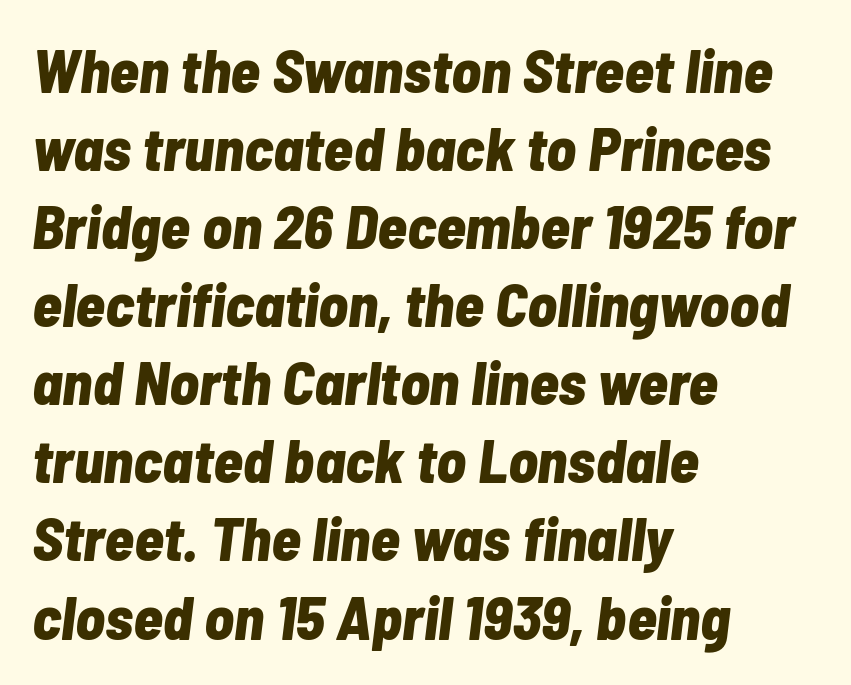
The face used here is proportionally spaced, like ordinary book or web type. Caption: standard tracking, unaltered. These lines carry a lot of weight — the face is fully bold. Successive baselines arrive at the customary interval.
